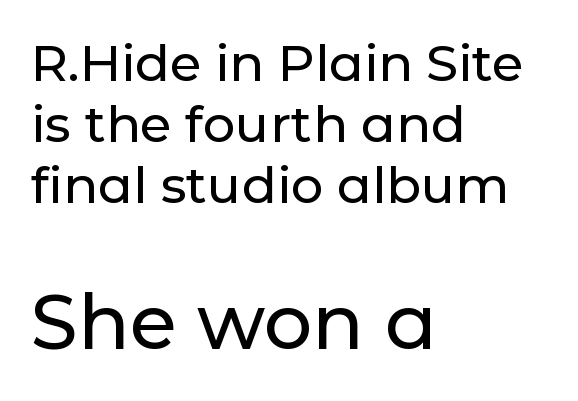
The image shows 76 px sans-serif type, upright; set left-aligned, line spacing 1.2x, normal letter spacing, not underlined; the second (bottom) block is 1.49x larger; low stroke contrast and a medium x-height.
